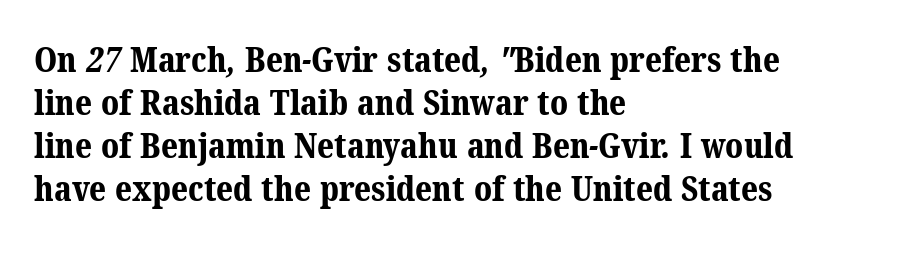
The image shows 35 px bold serif type; set left-aligned, line spacing 1.23x, normal letter spacing, not underlined; medium stroke contrast and a medium x-height.
